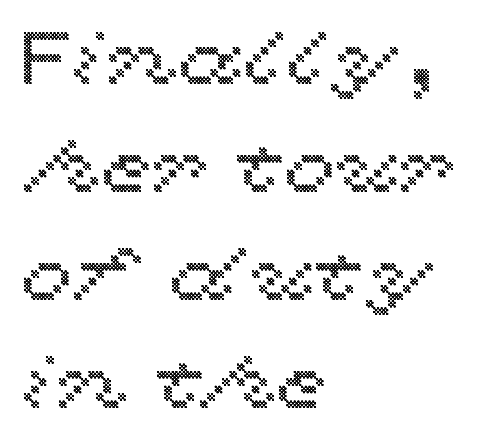
{"width": "wide", "x_height": "medium", "monospaced": "no", "underline": "no", "align": "left", "line_spacing": "normal", "line_spacing_ratio": 1.46, "letter_spacing": "normal", "letter_spacing_em": 0.0, "glyph_px": 74}
